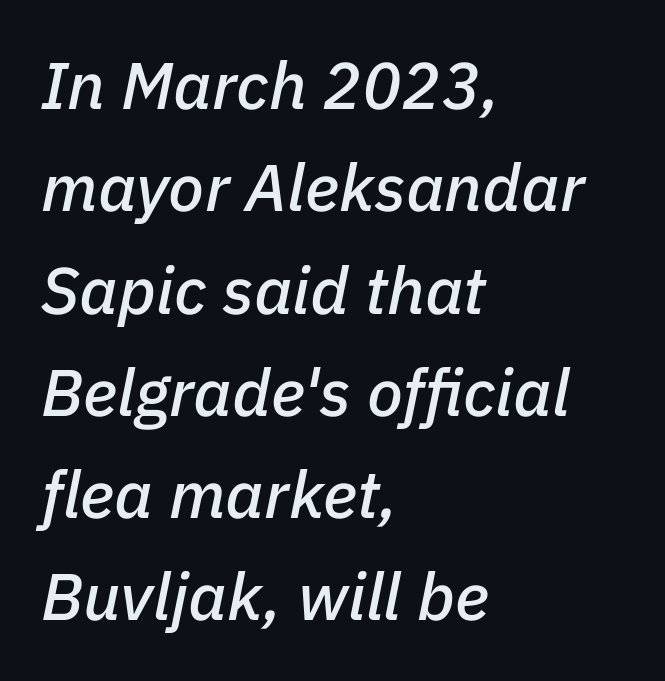
{"italic": "yes", "lean": "right", "slant_degrees": 11, "width": "normal", "stroke_contrast": "low", "x_height": "medium", "monospaced": "no", "underline": "no", "align": "left", "line_spacing": "normal", "line_spacing_ratio": 1.55, "letter_spacing": "normal", "letter_spacing_em": 0.0, "glyph_px": 66}
